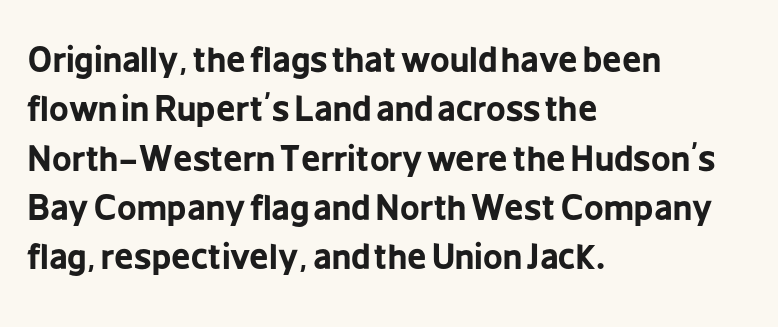
{"serif": "no", "italic": "no", "bold": "yes", "weight": "bold", "width": "condensed", "stroke_contrast": "low", "x_height": "medium", "monospaced": "no", "underline": "no", "align": "left", "line_spacing": "normal", "line_spacing_ratio": 1.45, "letter_spacing": "normal", "letter_spacing_em": 0.0, "glyph_px": 34}
